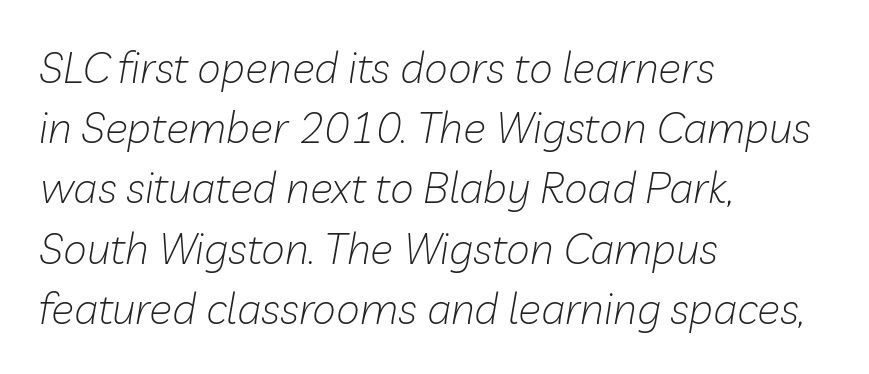
{"italic": "yes", "lean": "right", "slant_degrees": 10, "bold": "no", "weight": "light", "width": "normal", "stroke_contrast": "low", "x_height": "medium", "monospaced": "no", "underline": "no", "align": "left", "line_spacing": "normal", "line_spacing_ratio": 1.4, "letter_spacing": "normal", "letter_spacing_em": 0.0, "glyph_px": 43}
